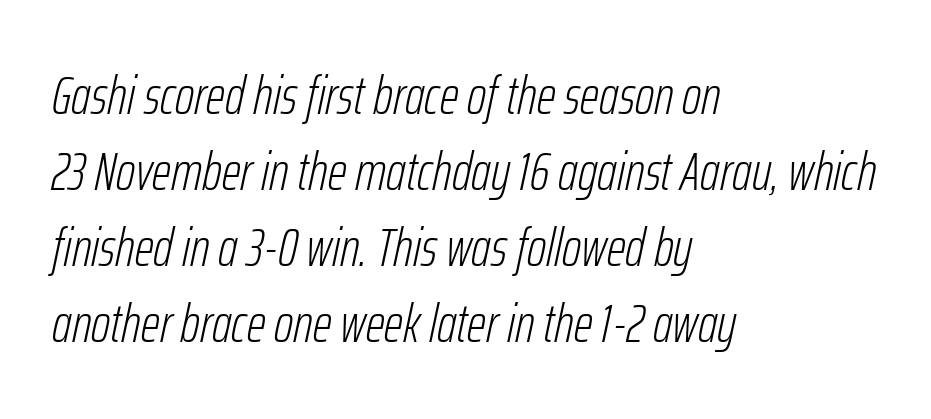
The letterforms sit at book weight or below. Students, note that the glyphs here touch the page at normal intervals. A clean baseline with only descenders dipping below it. Vertical spacing — default. The typesetter chose a ragged-right arrangement here. The letters advance in unequal steps, a hallmark of proportional type.
